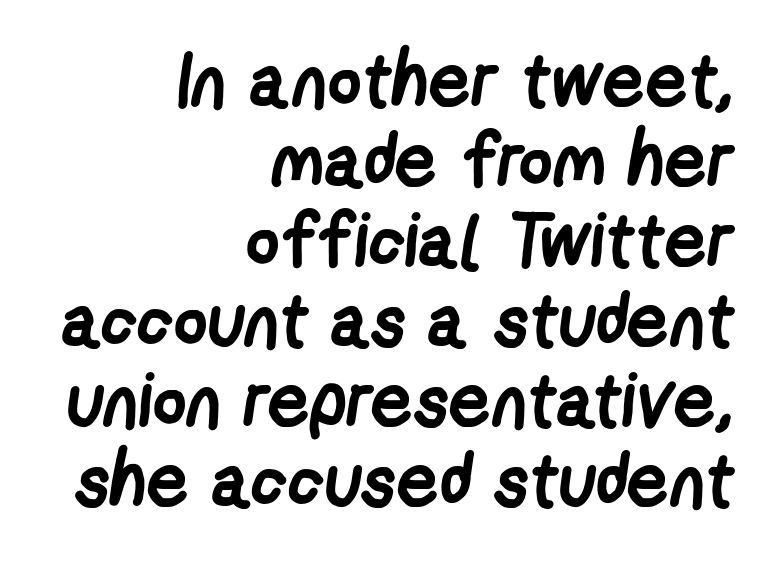
The image shows 74 px semibold, condensed sans-serif type; set right-aligned, tight line spacing (1.08x), normal letter spacing, not underlined; low stroke contrast and a medium x-height.
